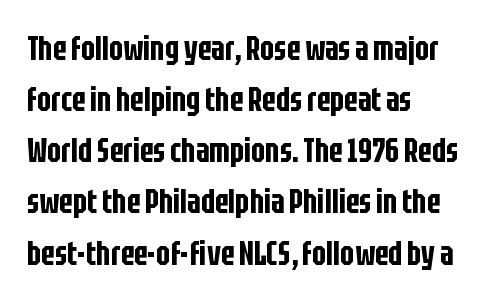
Q: Is the text italic (slanted)? A: No, it is upright.
Q: Is the typeface a serif or a sans-serif typeface? A: Sans-serif.
Q: Is the text underlined? A: No.
Q: How is the paragraph aligned? A: Left-aligned.
Q: Is the spacing between letters normal or unusually wide? A: Normal.
Q: Is the spacing between lines tight, normal or loose? A: Normal.
Q: Width (condensed, normal, or wide)? A: Condensed.
Q: Stroke contrast? A: Low.
Q: x-height? A: Large.
Q: Monospaced? A: No.
